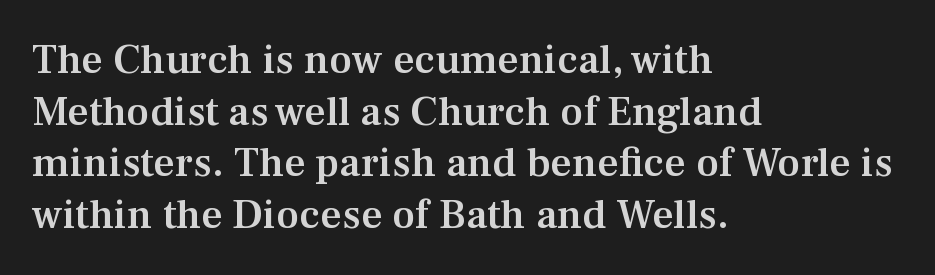
The image shows 42 px semibold serif type, upright; set left-aligned, line spacing 1.23x, normal letter spacing, not underlined; medium stroke contrast and a medium x-height.
